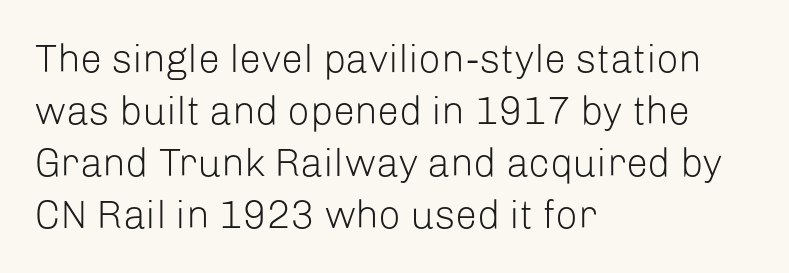
Note the varied advance widths — an 'i' is clearly narrower than an 'm'. A typesetter would mark this as roman, not italic. Type without underlining. Left-aligned paragraph, ragged on the right. Each letter's strokes conclude bluntly, with no projecting serifs. One glance says typical: line gaps are just what's usual.
